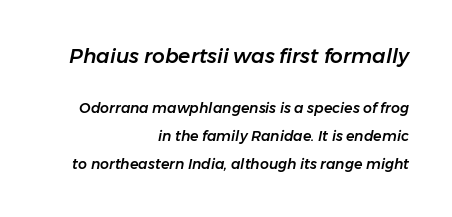
{"italic": "yes", "lean": "right", "slant_degrees": 11, "underline": "no", "align": "right", "line_spacing": "loose", "line_spacing_ratio": 2.01, "letter_spacing": "normal", "letter_spacing_em": 0.0, "larger_block": "first", "size_ratio": 1.43, "glyph_px": 20}
